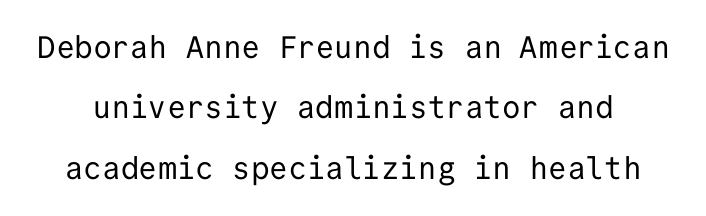
The passage shown is typed in a monospace face where columns stay perfectly aligned. Inter-character spacing is left at the font's built-in metrics. Bare-footed words on every line. The rendering uses a large line-height, opening up the rows.
